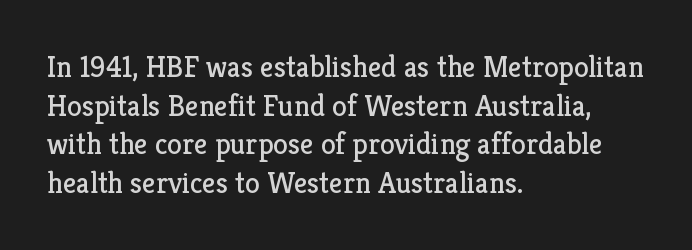
{"serif": "yes", "italic": "no", "bold": "no", "weight": "regular", "width": "normal", "stroke_contrast": "low", "x_height": "medium", "monospaced": "no", "underline": "no", "align": "left", "line_spacing": "normal", "line_spacing_ratio": 1.29, "letter_spacing": "normal", "letter_spacing_em": 0.0, "glyph_px": 30}
